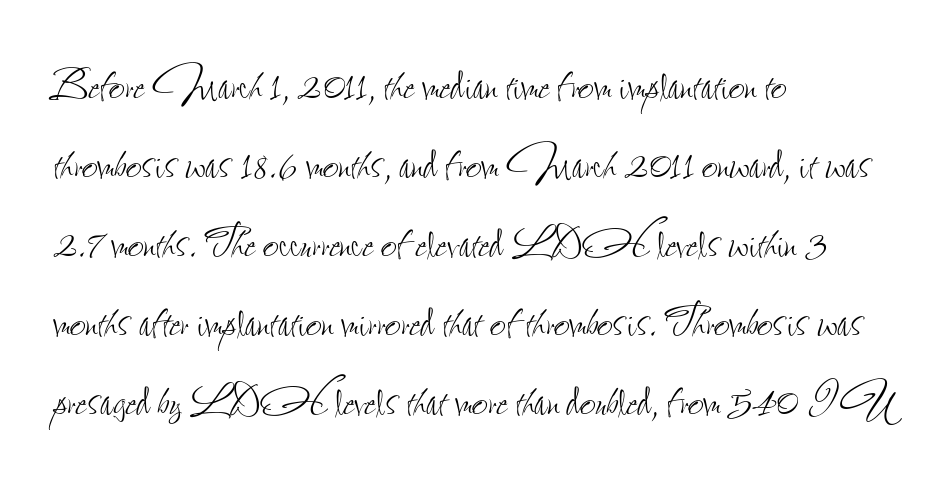
The compositor pushed each line to the left boundary. Honestly, the row spacing looks completely unremarkable. The specimen omits any rule beneath the text block's lines. The passage shown has conventional tracking throughout.
